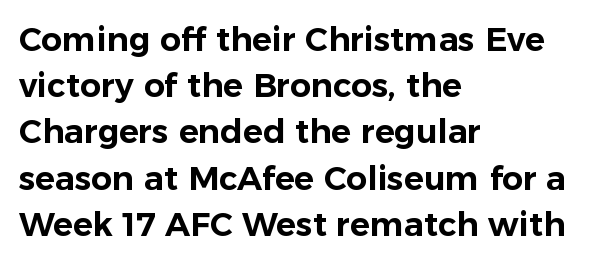
Q: Is the text italic (slanted)? A: No, it is upright.
Q: Is the typeface a serif or a sans-serif typeface? A: Sans-serif.
Q: Is the text underlined? A: No.
Q: How is the paragraph aligned? A: Left-aligned.
Q: Is the spacing between letters normal or unusually wide? A: Normal.
Q: Is the spacing between lines tight, normal or loose? A: Normal.
Q: Width (condensed, normal, or wide)? A: Normal.
Q: Stroke contrast? A: Low.
Q: x-height? A: Medium.
Q: Monospaced? A: No.
